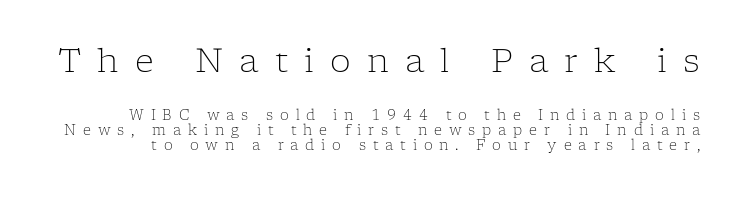
Designer's note — italics off, roman on. Characters follow at a spacing far wider than the type designer built in. Heaviness? Minimal to ordinary, like unemphasized prose. Students, observe: this is what under-led, compact text looks like. Scale decreases going downward across the two blocks. Descender tails drop into unmarked territory.
